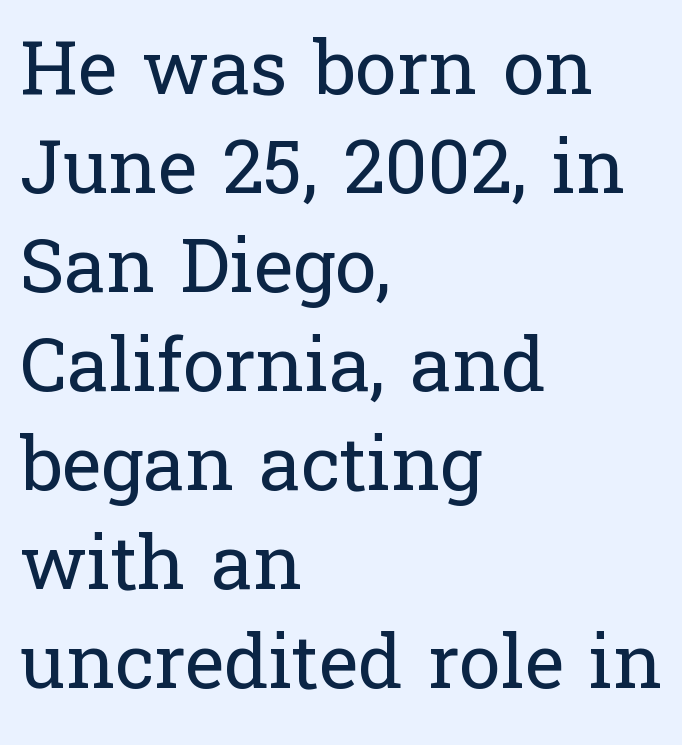
The image shows 75 px regular-weight serif type, upright; set left-aligned, normal line spacing (1.32x), normal letter spacing, not underlined; low stroke contrast and a medium x-height.
